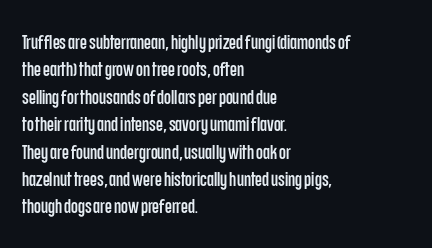
{"italic": "no", "underline": "no", "align": "left", "line_spacing": "normal", "line_spacing_ratio": 1.37, "letter_spacing": "normal", "letter_spacing_em": 0.0, "glyph_px": 20}
